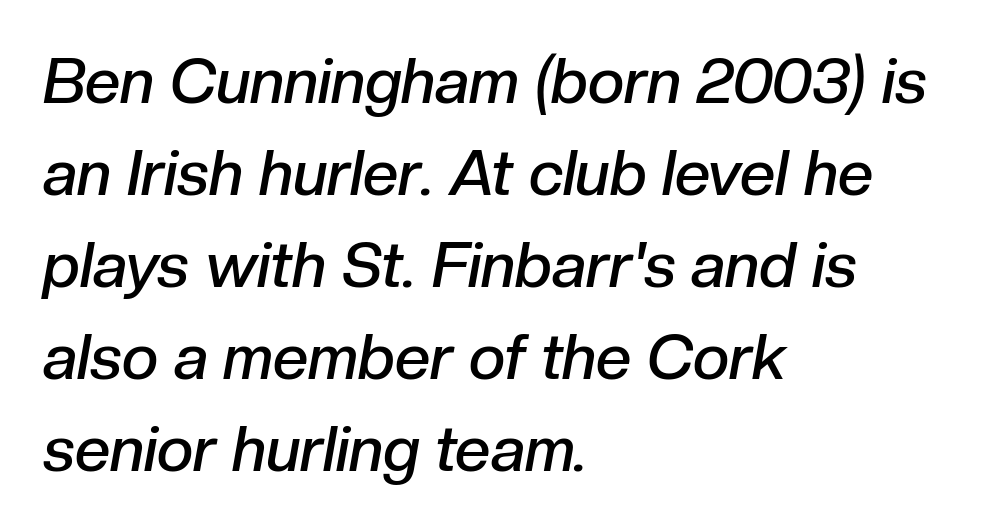
{"italic": "yes", "lean": "right", "slant_degrees": 10, "bold": "semi", "weight": "semibold", "width": "normal", "stroke_contrast": "low", "x_height": "medium", "monospaced": "no", "underline": "no", "align": "left", "line_spacing": "normal", "line_spacing_ratio": 1.46, "letter_spacing": "normal", "letter_spacing_em": 0.0, "glyph_px": 63}
